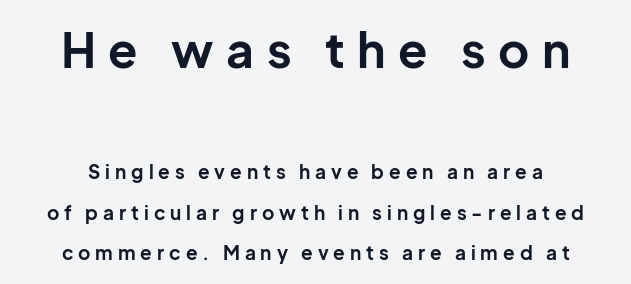
Nobody drew a line under any word here. Does extra space separate the letters? Yes, quite a lot of it. A great deal of white space separates one row of letters from the next. Large over small — that's the arrangement of the two blocks here.
